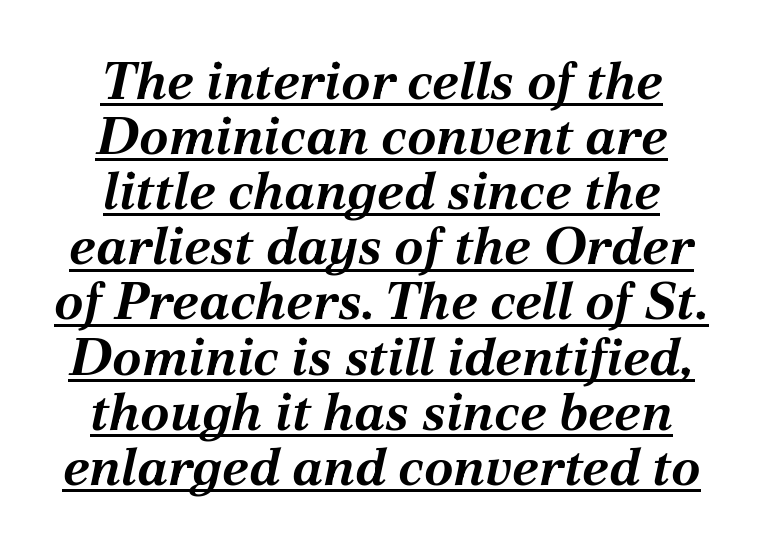
The image shows 53 px bold type, italic (leaning right); set centered, tight line spacing (1.04x), normal letter spacing, underlined; medium stroke contrast and a medium x-height.
